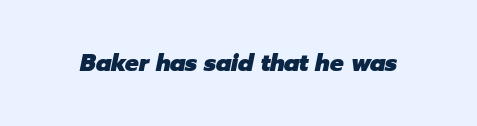
Q: Is the text bold? A: Yes.
Q: Is the text italic (slanted)? A: Yes, it leans right by about 12 degrees.
Q: Is the text underlined? A: No.
Q: Is the spacing between letters normal or unusually wide? A: Normal.
